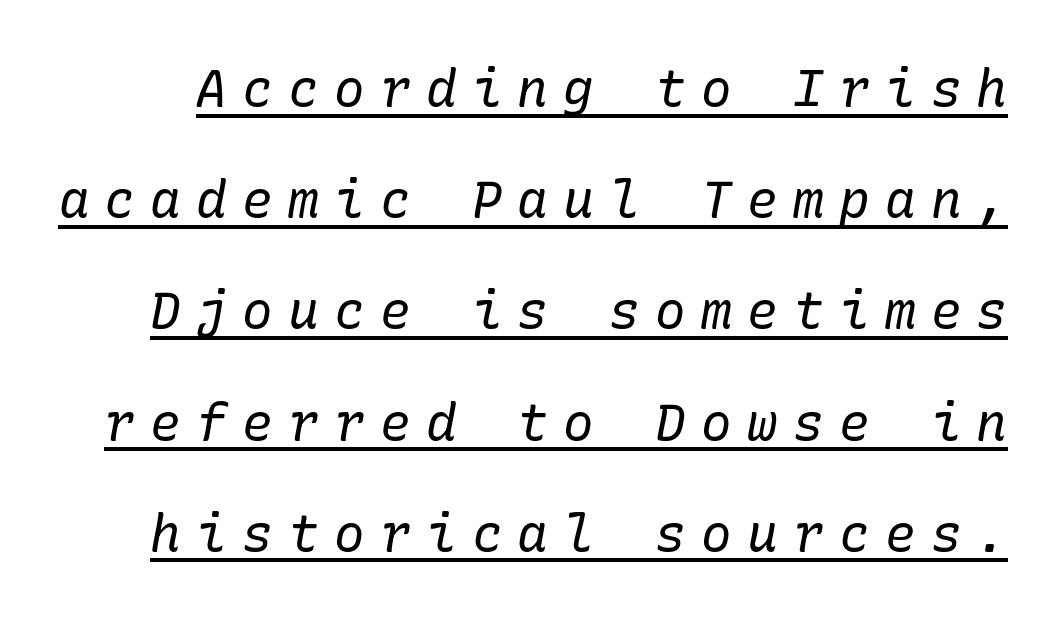
Q: Is the text bold? A: No.
Q: Is the text italic (slanted)? A: Yes, it leans right by about 10 degrees.
Q: Is the typeface a serif or a sans-serif typeface? A: Sans-serif.
Q: Is the text underlined? A: Yes.
Q: Is the spacing between letters normal or unusually wide? A: Unusually wide.
Q: Is the spacing between lines tight, normal or loose? A: Loose.
Q: Width (condensed, normal, or wide)? A: Normal.
Q: Stroke contrast? A: Low.
Q: x-height? A: Medium.
